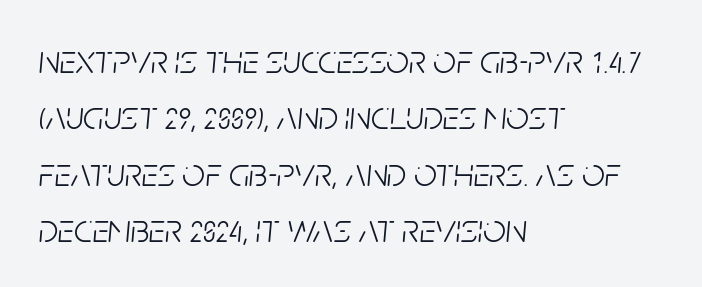
Look at the tracking — it's just the regular setting, nothing added. Is the block centered? No — it sits flush against the left margin. Glance below the letters and you will spot only blank space. The typography opts for an oblique posture over an upright one. Think of a printed novel: that variable character pitch is what you see here. This is not heavy type; no bold has been used.
